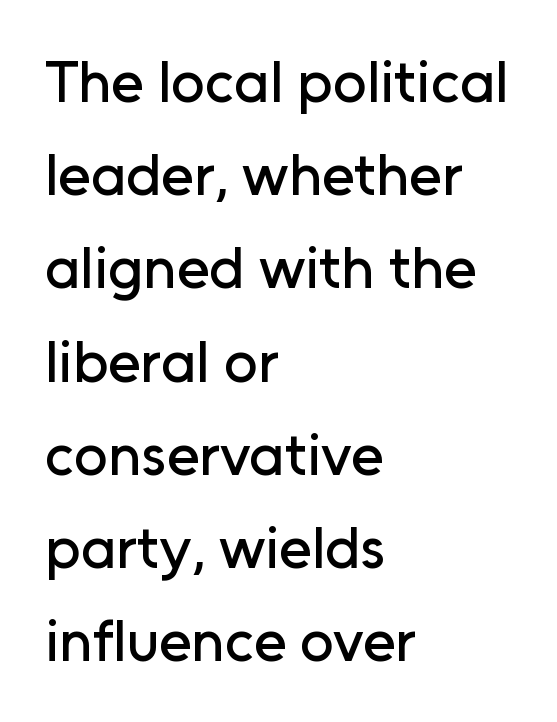
Q: Is the text italic (slanted)? A: No, it is upright.
Q: Is the typeface a serif or a sans-serif typeface? A: Sans-serif.
Q: Is the text underlined? A: No.
Q: How is the paragraph aligned? A: Left-aligned.
Q: Is the spacing between letters normal or unusually wide? A: Normal.
Q: Is the spacing between lines tight, normal or loose? A: Normal.
Q: Width (condensed, normal, or wide)? A: Normal.
Q: Stroke contrast? A: Low.
Q: x-height? A: Medium.
Q: Monospaced? A: No.
